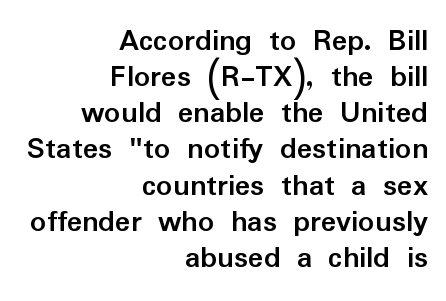
Q: Is the text bold? A: Yes.
Q: Is the text italic (slanted)? A: No, it is upright.
Q: Is the typeface a serif or a sans-serif typeface? A: Sans-serif.
Q: Is the text underlined? A: No.
Q: How is the paragraph aligned? A: Right-aligned.
Q: Is the spacing between letters normal or unusually wide? A: Normal.
Q: Is the spacing between lines tight, normal or loose? A: Tight.
Q: Width (condensed, normal, or wide)? A: Normal.
Q: Stroke contrast? A: Low.
Q: x-height? A: Medium.
Q: Monospaced? A: No.
